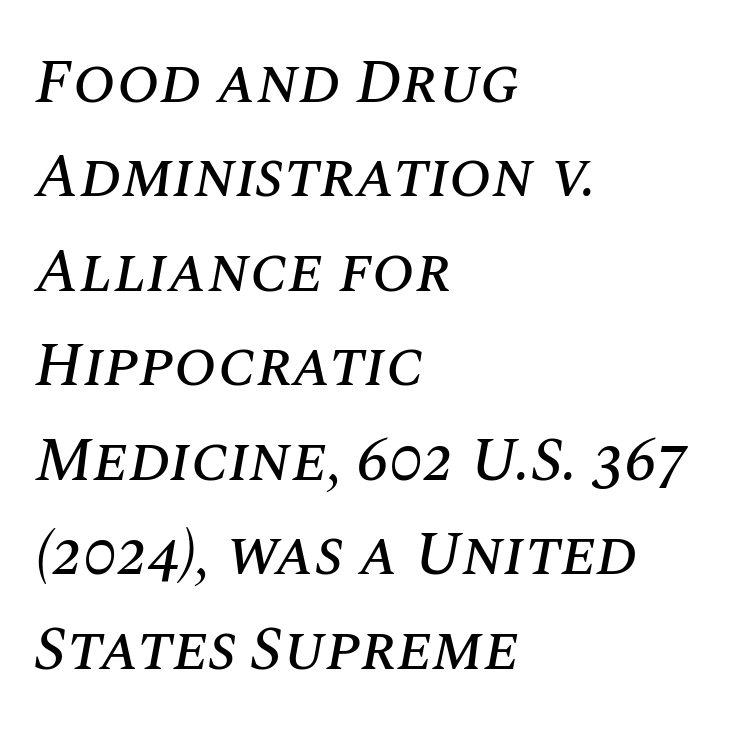
{"italic": "yes", "lean": "right", "slant_degrees": 10, "width": "normal", "stroke_contrast": "medium", "x_height": "large", "monospaced": "no", "underline": "no", "align": "left", "line_spacing": "normal", "line_spacing_ratio": 1.5, "letter_spacing": "normal", "letter_spacing_em": 0.0, "glyph_px": 63}
